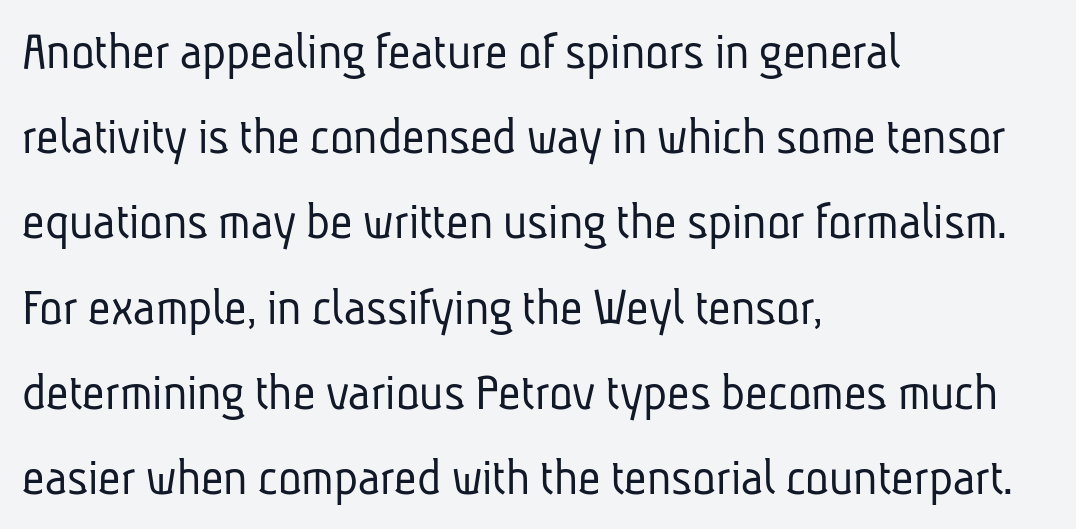
The image shows 55 px light, condensed sans-serif type; set left-aligned, normal line spacing (1.55x), normal letter spacing, not underlined; low stroke contrast and a medium x-height.
